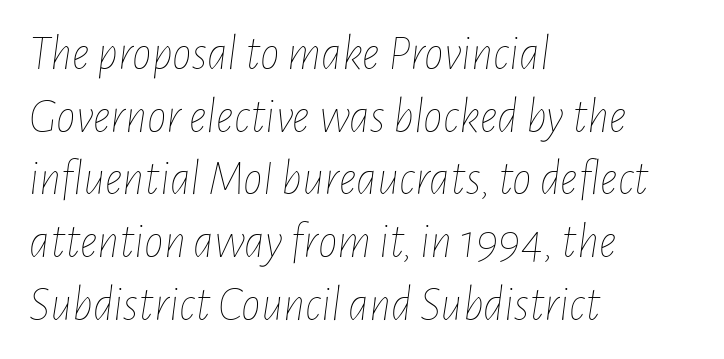
{"italic": "yes", "lean": "right", "slant_degrees": 7, "bold": "no", "weight": "thin", "width": "condensed", "stroke_contrast": "low", "x_height": "medium", "monospaced": "no", "underline": "no", "align": "left", "line_spacing": "normal", "line_spacing_ratio": 1.28, "letter_spacing": "normal", "letter_spacing_em": 0.0, "glyph_px": 49}
